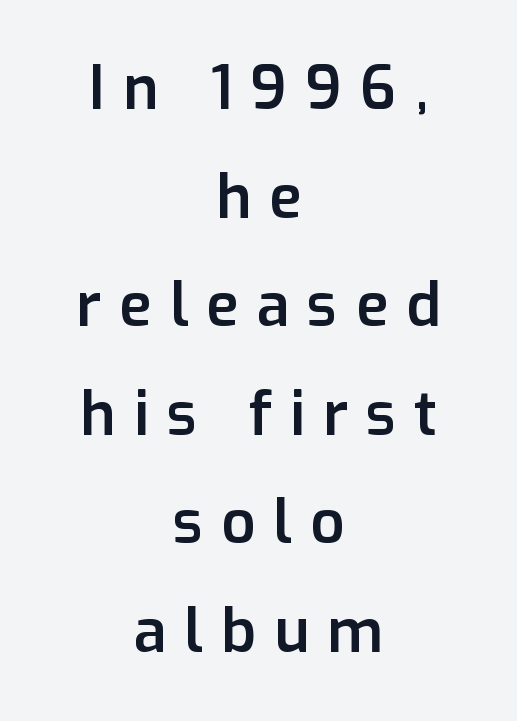
{"serif": "no", "italic": "no", "bold": "semi", "weight": "semibold", "width": "normal", "stroke_contrast": "low", "x_height": "medium", "monospaced": "no", "underline": "no", "align": "center", "line_spacing_ratio": 1.81, "letter_spacing": "wide", "letter_spacing_em": 0.3, "glyph_px": 60}
